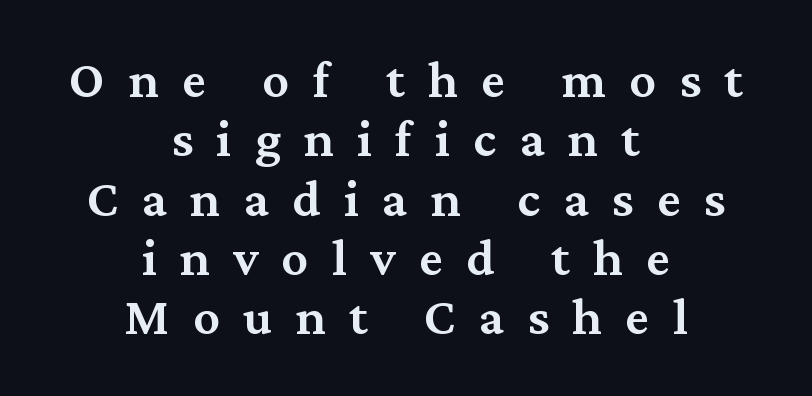
{"serif": "yes", "italic": "no", "bold": "semi", "weight": "semibold", "width": "normal", "stroke_contrast": "medium", "x_height": "medium", "monospaced": "no", "underline": "no", "align": "center", "line_spacing": "tight", "line_spacing_ratio": 1.12, "letter_spacing": "wide", "letter_spacing_em": 0.44, "glyph_px": 53}
